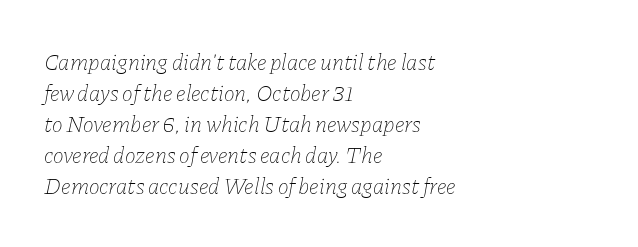
Is the block centered? No — it sits flush against the left margin. A quiet, ordinary-to-light weight characterises the typeface. Between one letter and the next there's only the usual sliver of space. These lines were composed using italics. The lines sit at an ordinary, default distance from one another.
